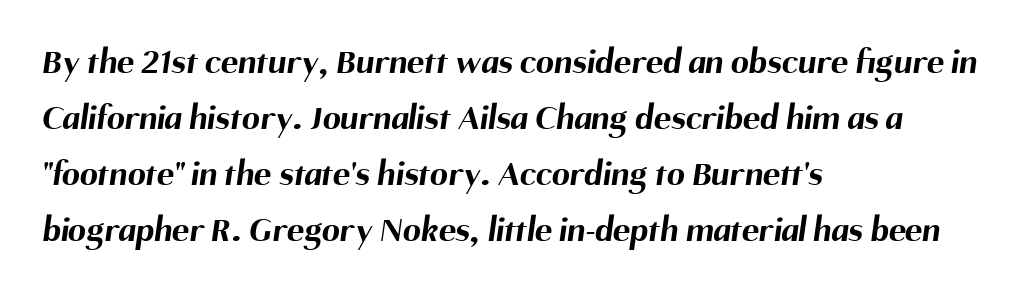
The image shows 36 px bold sans-serif type; set left-aligned, normal line spacing (1.56x), normal letter spacing, not underlined; medium stroke contrast and a medium x-height.
